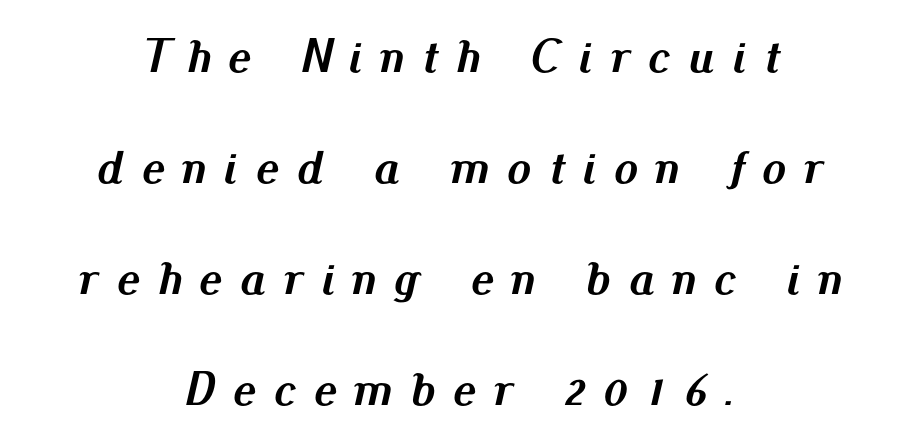
Here the glyphs are tracked loosely, breaking word shapes into spaced letters. The specimen reads as italic at a glance. Baseline-to-baseline distance is far greater than the letter height. The characters look thick and weighty, a clear bold.
